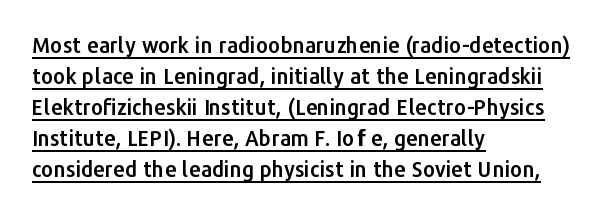
Italic: no, the glyphs are upright roman. The line texture is even and compact thanks to regular tracking. Notice how descenders clear the ascenders below comfortably — that's standard leading. The rendering anchors every line to the left-hand side. You can see a thin bar hugging the bottom of the glyphs.
